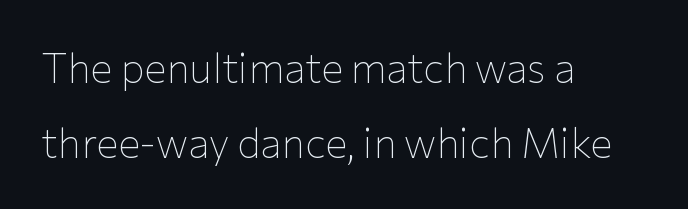
Looks like regular typesetting: each glyph gets only the width it needs. Unmarked baselines from the first word to the last. The setting favours the left margin, as ordinary paragraphs usually do. Words appear dense and cohesive because spacing is normal. The type family on display is of the sans-serif kind.
